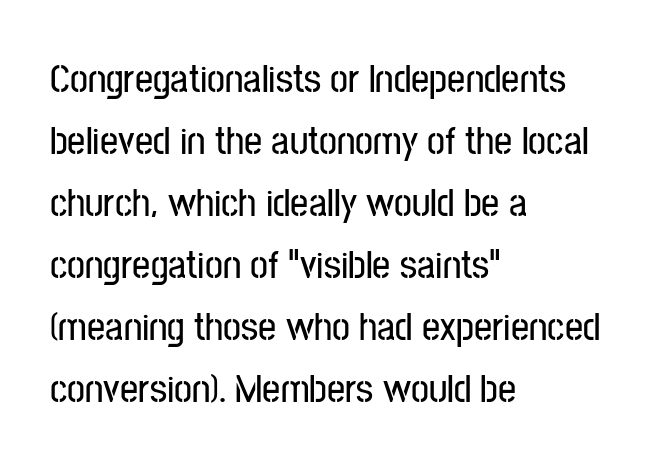
The rendering anchors every line to the left-hand side. Vertical spacing — default. The typography opts for an upright posture over an oblique one. Varying glyph widths throughout — classic text-font behaviour. Rule under the text: the space is simply empty.
